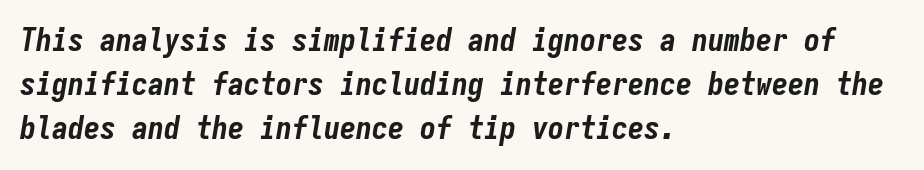
On the weight axis this lands at bold, roughly 700. Look at the tracking — it's just the regular setting, nothing added. Line spacing here is normal. The specimen reads as italic at a glance.
